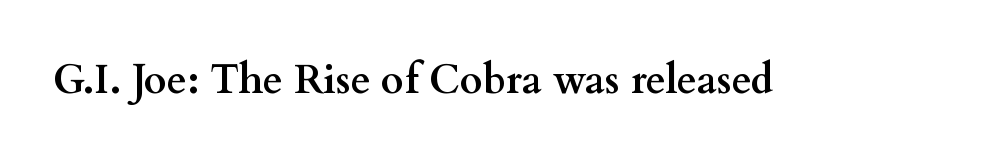
{"serif": "yes", "italic": "no", "bold": "yes", "weight": "semibold", "width": "wide", "stroke_contrast": "medium", "x_height": "small", "monospaced": "no", "underline": "no", "letter_spacing": "normal", "letter_spacing_em": 0.0, "glyph_px": 40}
